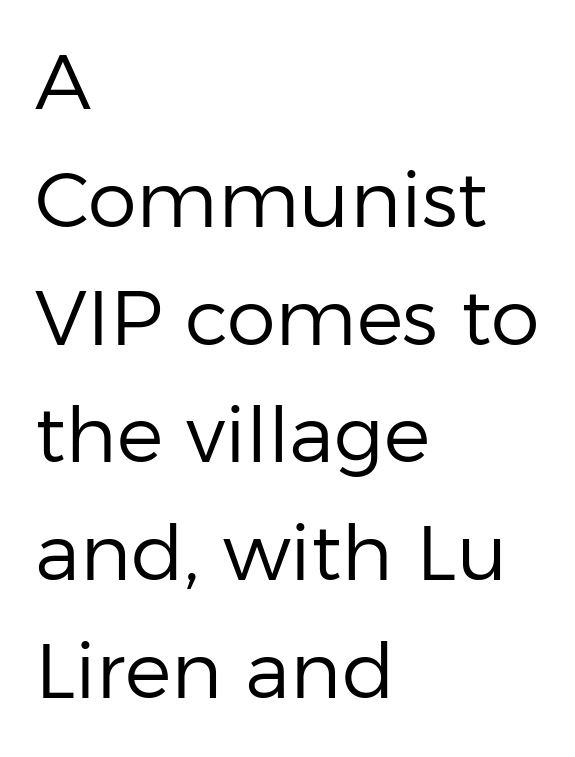
The image shows 78 px regular-weight sans-serif type, upright; set left-aligned, normal line spacing (1.51x), normal letter spacing, not underlined; low stroke contrast and a medium x-height.
